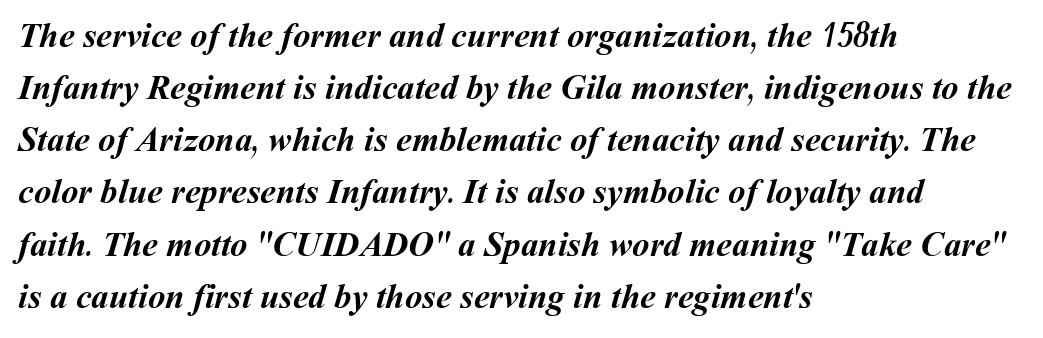
Think of a printed novel: that variable character pitch is what you see here. How heavy is the stroke? Heavy — this is a bold. Any mark beneath the type? The region is blank. The lines in this sample share a left origin and differ only in where they stop. Compared with typical paragraphs, the rows here are spaced about the same.
